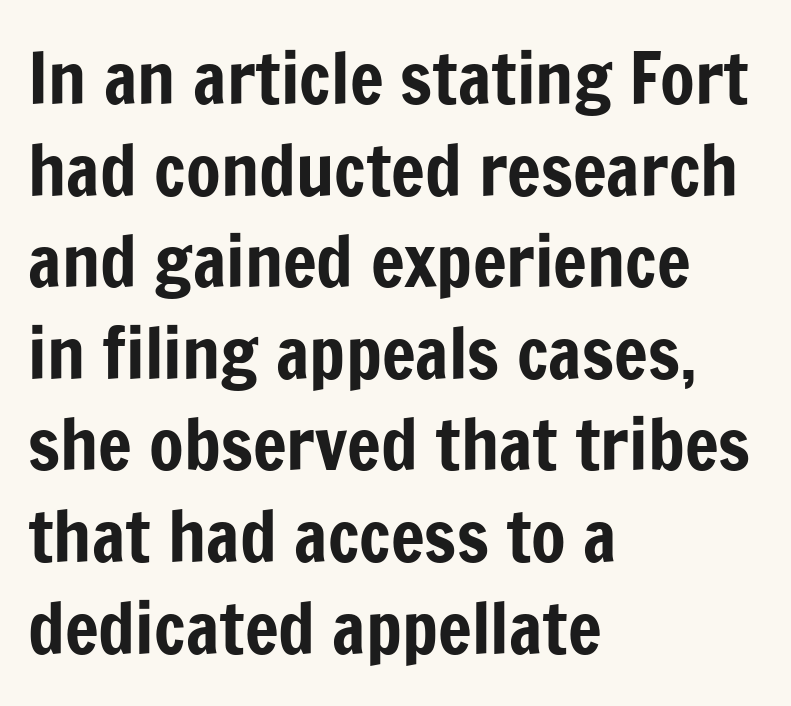
{"serif": "no", "italic": "no", "width": "condensed", "stroke_contrast": "low", "x_height": "medium", "monospaced": "no", "underline": "no", "align": "left", "line_spacing": "normal", "line_spacing_ratio": 1.29, "letter_spacing": "normal", "letter_spacing_em": 0.0, "glyph_px": 71}
